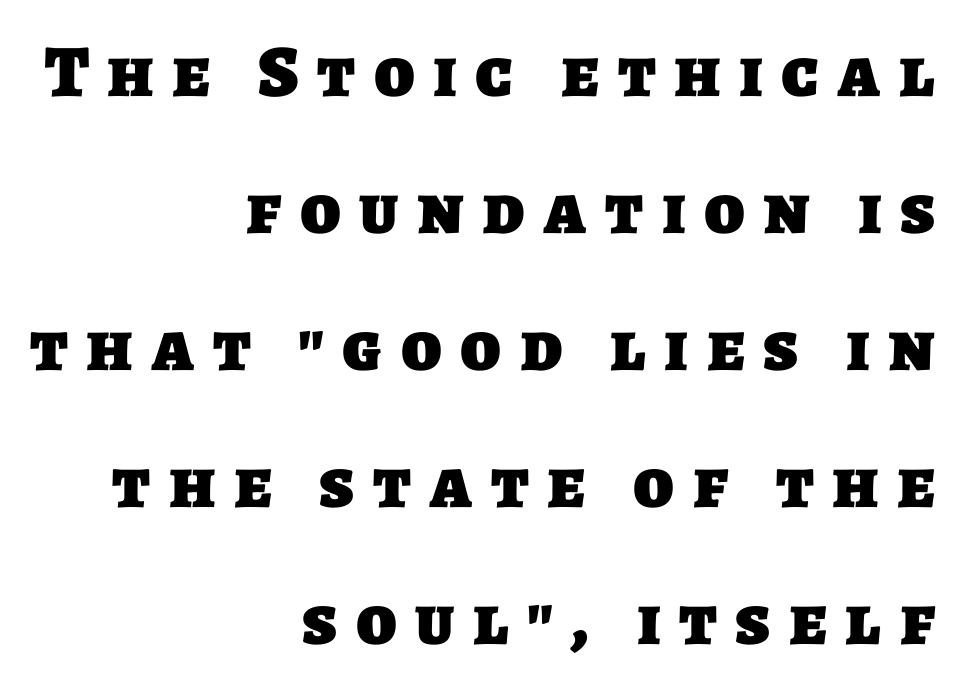
You could only call the tracking loose — the letters float apart. These lines are set flush right with a ragged left edge. This sample has the flowing, uneven cadence of proportional lettering. Check under the words: just untouched page.
